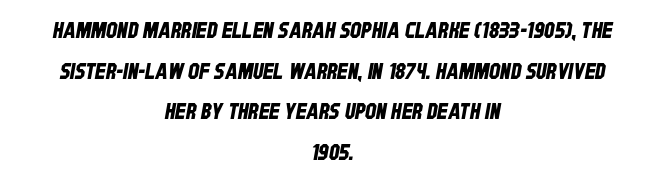
{"underline": "no", "align": "center", "line_spacing_ratio": 1.85, "letter_spacing": "normal", "letter_spacing_em": 0.0, "glyph_px": 22}
